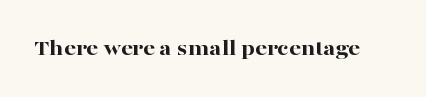
Q: Is the text bold? A: Yes.
Q: Is the text italic (slanted)? A: No, it is upright.
Q: Is the text underlined? A: No.
Q: Is the spacing between letters normal or unusually wide? A: Normal.
